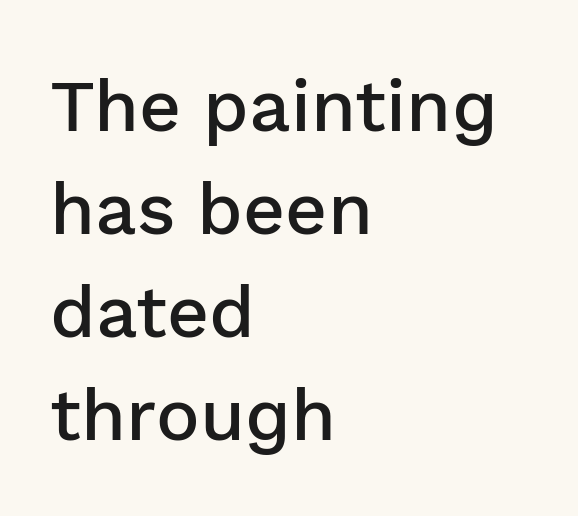
Q: Is the text bold? A: Semi-bold.
Q: Is the text italic (slanted)? A: No, it is upright.
Q: Is the typeface a serif or a sans-serif typeface? A: Sans-serif.
Q: Is the text underlined? A: No.
Q: How is the paragraph aligned? A: Left-aligned.
Q: Is the spacing between letters normal or unusually wide? A: Normal.
Q: Is the spacing between lines tight, normal or loose? A: Normal.
Q: Width (condensed, normal, or wide)? A: Normal.
Q: Stroke contrast? A: Low.
Q: x-height? A: Medium.
Q: Monospaced? A: No.
